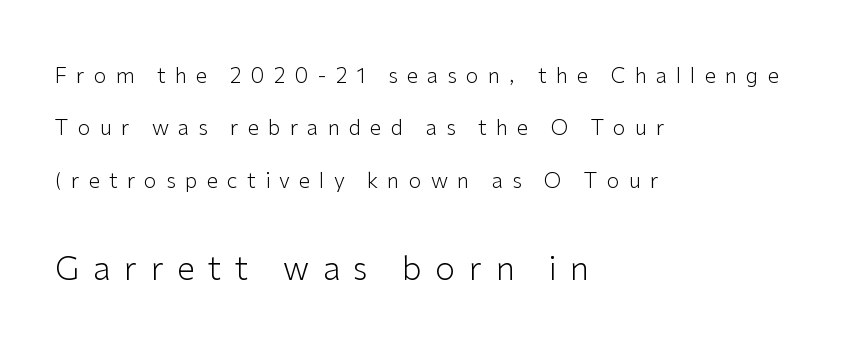
The face used here is proportionally spaced, like ordinary book or web type. This sample uses an upright cut, with every glyph sitting square on the baseline. Decoration check: the copy has no underline. Does the leading feel generous? Absolutely, it's lavish. Whoever set this made the second block the dominant, larger element. Inter-character spacing is expanded well beyond the font's built-in metrics.
